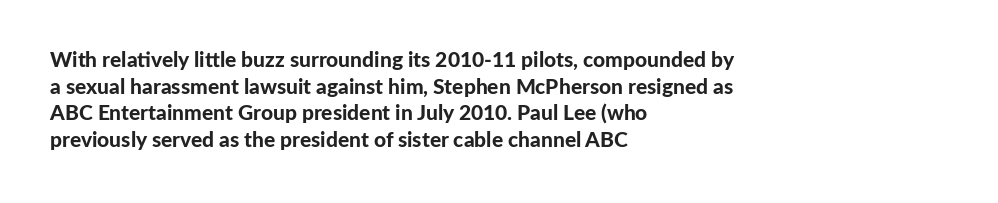
Honestly, the row spacing looks completely unremarkable. Posture: upright roman. Plenty of ink on the page — the face is bold. Typeset ragged right — the left edge is the straight one.
